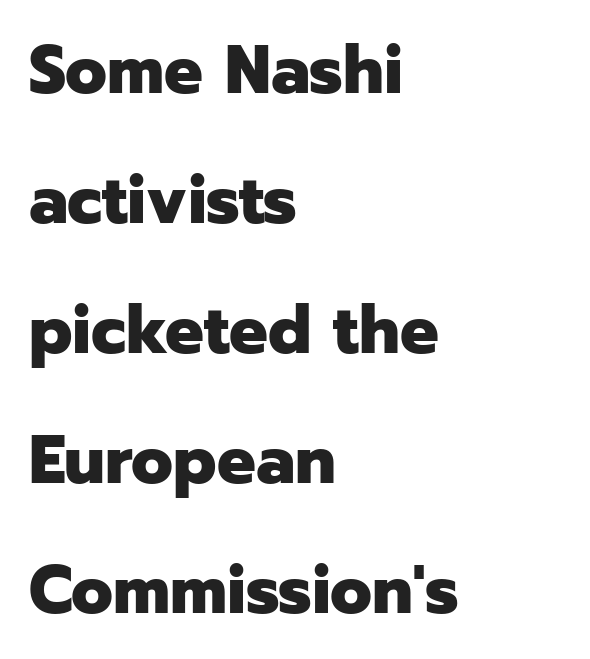
Tracking value appears to be zero — textbook default spacing. Visually the block forms a straight wall on the left and a jagged coastline on the right. The gap between lines stays unmarked. You could not count columns in this text — the font is proportionally spaced. Tall strokes in this sample are plumb rather than angled.
